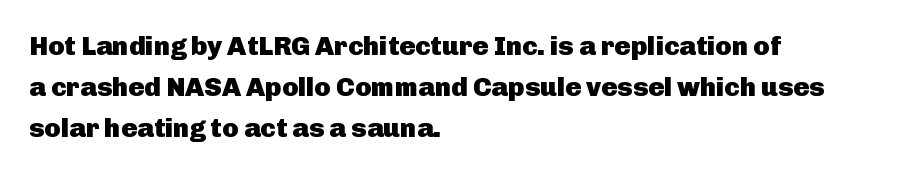
{"italic": "no", "bold": "yes", "underline": "no", "align": "left", "line_spacing": "normal", "line_spacing_ratio": 1.51, "letter_spacing": "normal", "letter_spacing_em": 0.0, "glyph_px": 27}
